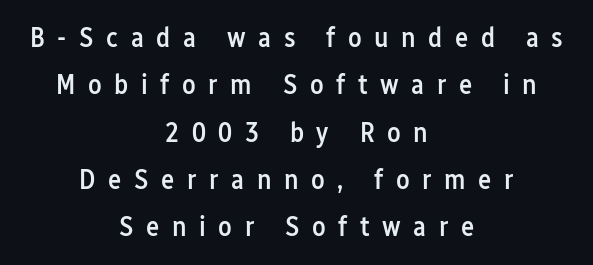
The image shows 28 px semibold, condensed sans-serif type, upright; set centered, normal line spacing (1.69x), unusually wide letter spacing (+0.45 em), not underlined; low stroke contrast and a medium x-height.
